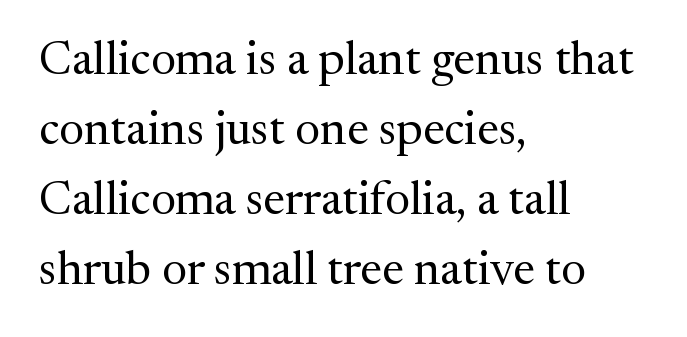
This block has exactly the height ordinary leading produces. No letter is thick-stroked: the sample isn't bold. Standard letterfit; no display-style spreading of the glyphs. Caption: multi-line text, flush left, ragged right. This is roman type, the default non-slanted kind.
